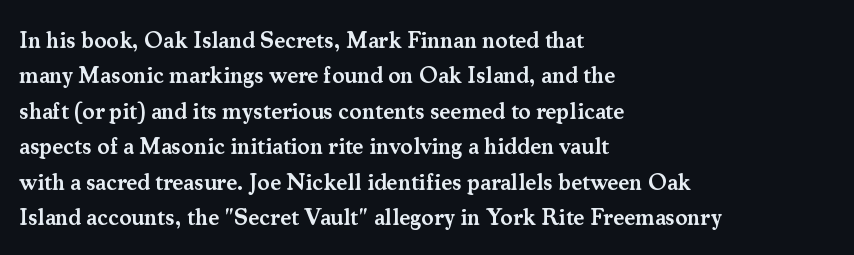
A bit beefed up — I'd call it semibold rather than bold. Upright lettering throughout. Students, observe: this is what conventionally led text looks like. The typesetter chose a ragged-right arrangement here. The rendering keeps characters at their native spacing. Only glyphs here, with clear space below each row.
